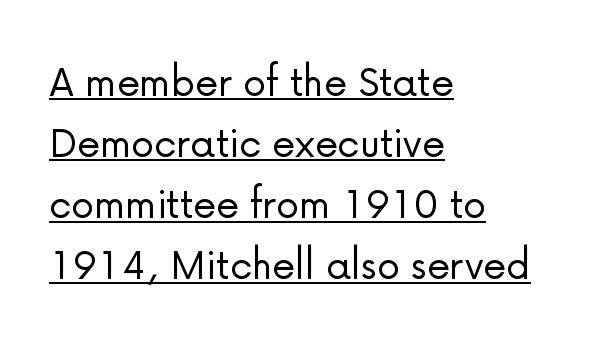
{"serif": "no", "italic": "no", "bold": "no", "weight": "light", "width": "normal", "stroke_contrast": "low", "x_height": "medium", "monospaced": "no", "underline": "yes", "align": "left", "line_spacing": "normal", "line_spacing_ratio": 1.3, "letter_spacing": "normal", "letter_spacing_em": 0.0, "glyph_px": 47}
